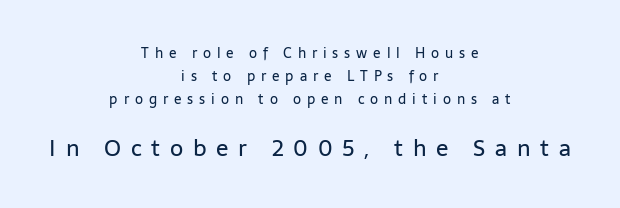
The emphasis by scale lands on block number two, below. Vertically, the passage feels balanced, rows spaced as you'd expect. Nobody drew a line under any word here. No chunkiness to these letters — they're not bold. Caption: multi-line text, centered on the measure.
